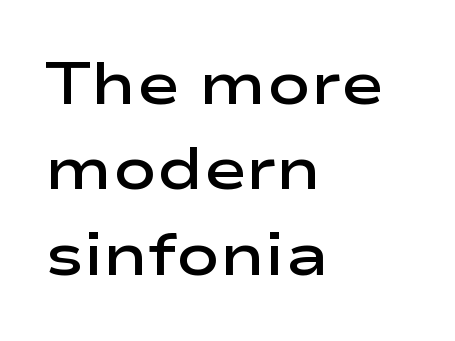
Q: Is the text bold? A: Semi-bold.
Q: Is the text italic (slanted)? A: No, it is upright.
Q: Is the typeface a serif or a sans-serif typeface? A: Sans-serif.
Q: Is the text underlined? A: No.
Q: How is the paragraph aligned? A: Left-aligned.
Q: Is the spacing between letters normal or unusually wide? A: Normal.
Q: Is the spacing between lines tight, normal or loose? A: Normal.
Q: Width (condensed, normal, or wide)? A: Wide.
Q: Stroke contrast? A: Low.
Q: x-height? A: Medium.
Q: Monospaced? A: No.
